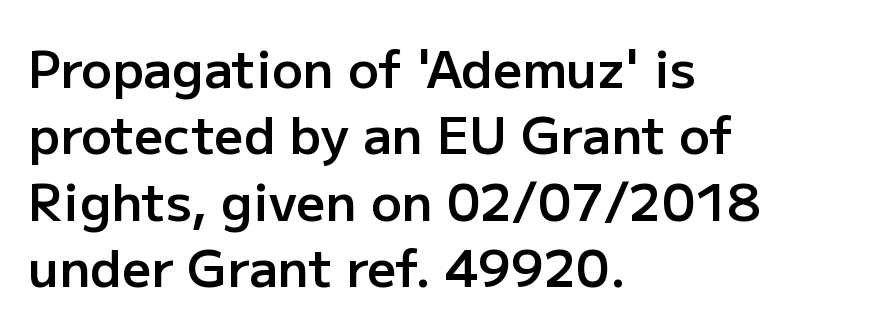
Lines of text with bare space underneath. Characters remain perfectly vertical along every line. Visually the block forms a straight wall on the left and a jagged coastline on the right. In terms of letterform style, serifs are entirely absent.
